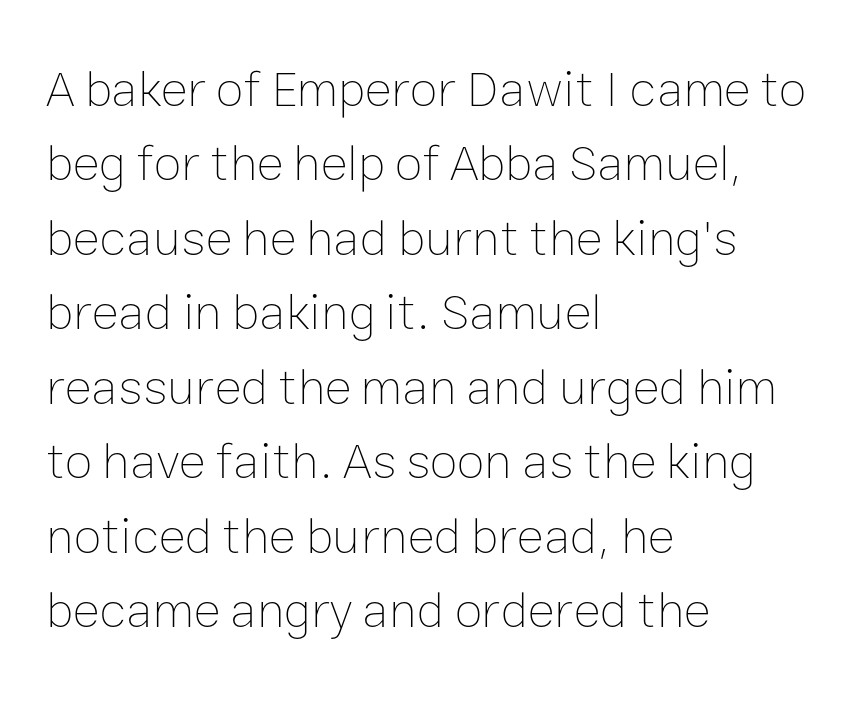
The image shows 51 px thin type, upright; set left-aligned, normal line spacing (1.46x), normal letter spacing, not underlined; low stroke contrast and a medium x-height.
